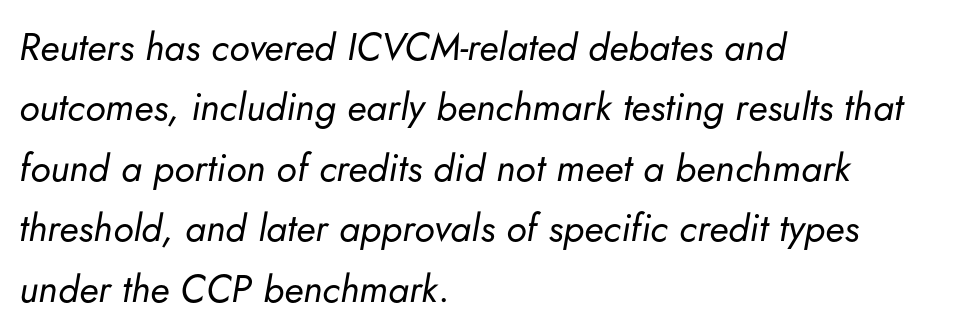
The image shows 38 px regular-weight type, italic (leaning right); set left-aligned, normal line spacing (1.59x), normal letter spacing, not underlined; low stroke contrast and a small x-height.
